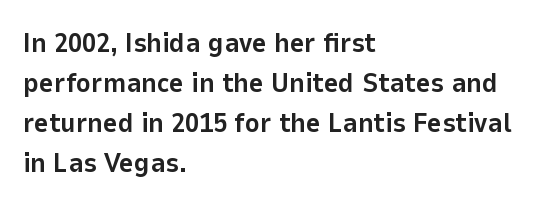
{"serif": "no", "italic": "no", "bold": "yes", "weight": "bold", "width": "normal", "stroke_contrast": "low", "x_height": "medium", "monospaced": "no", "underline": "no", "align": "left", "line_spacing": "normal", "line_spacing_ratio": 1.43, "letter_spacing": "normal", "letter_spacing_em": 0.0, "glyph_px": 28}
